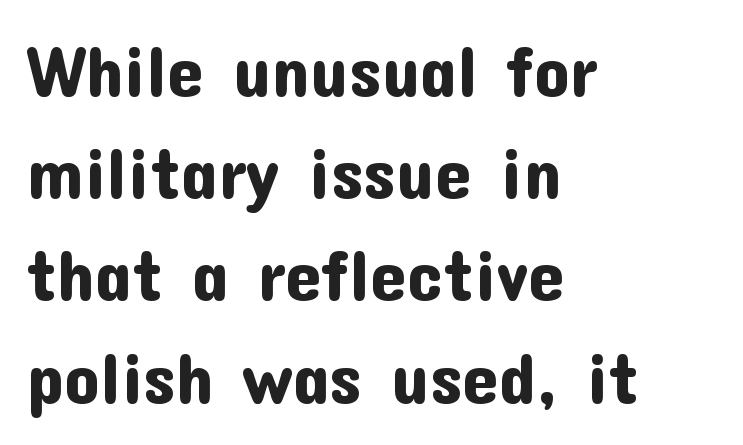
{"serif": "no", "italic": "no", "width": "normal", "stroke_contrast": "low", "x_height": "medium", "monospaced": "no", "underline": "no", "align": "left", "line_spacing": "normal", "line_spacing_ratio": 1.42, "letter_spacing": "normal", "letter_spacing_em": 0.0, "glyph_px": 72}
